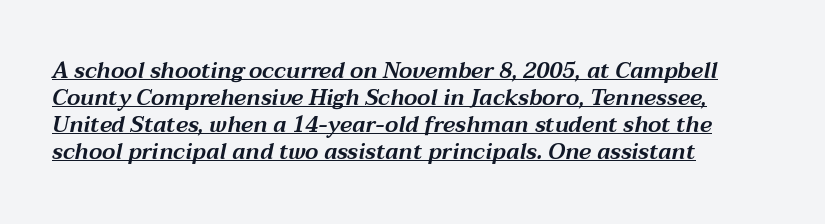
Is the type slanted? Yes — the strokes lean at a clear angle. If you drew a ruler down the left edge, every line would touch it. Caption: lettering with a line underneath. Honestly, the letter spacing is just normal — you wouldn't notice it.
